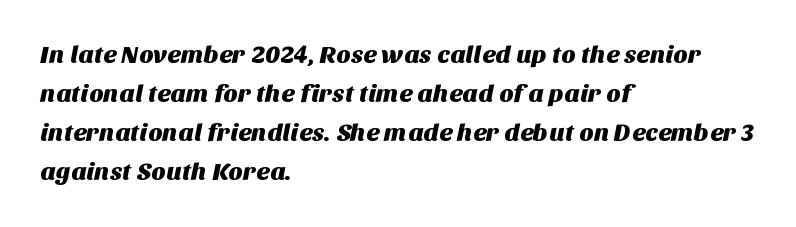
The image shows 25 px text type; set left-aligned, normal line spacing (1.56x), normal letter spacing, not underlined.
